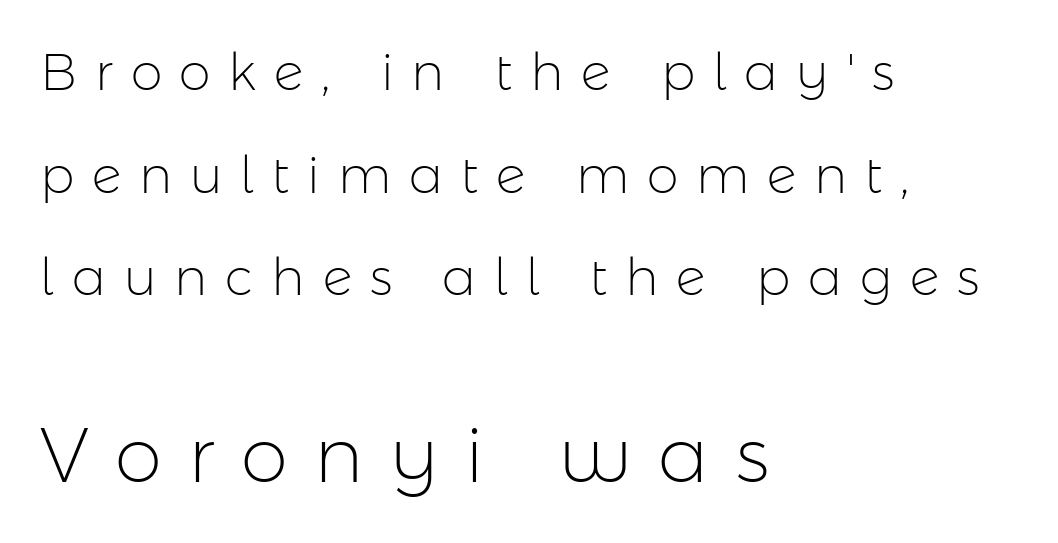
Q: Is the text bold? A: No.
Q: Is the text italic (slanted)? A: No, it is upright.
Q: Is the typeface a serif or a sans-serif typeface? A: Sans-serif.
Q: Is the text underlined? A: No.
Q: How is the paragraph aligned? A: Left-aligned.
Q: Is the spacing between letters normal or unusually wide? A: Unusually wide.
Q: Is the spacing between lines tight, normal or loose? A: Loose.
Q: Which block of text is set in a larger size, the first (top) or the second (bottom)? A: The second (bottom) one.
Q: Width (condensed, normal, or wide)? A: Normal.
Q: Stroke contrast? A: Low.
Q: x-height? A: Medium.
Q: Monospaced? A: No.
